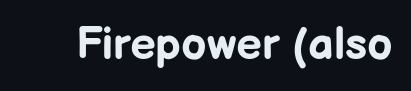
Q: Is the text bold? A: Yes.
Q: Is the text italic (slanted)? A: No, it is upright.
Q: Is the typeface a serif or a sans-serif typeface? A: Sans-serif.
Q: Is the text underlined? A: No.
Q: Is the spacing between letters normal or unusually wide? A: Normal.
Q: Width (condensed, normal, or wide)? A: Normal.
Q: Stroke contrast? A: Low.
Q: x-height? A: Medium.
Q: Monospaced? A: No.
